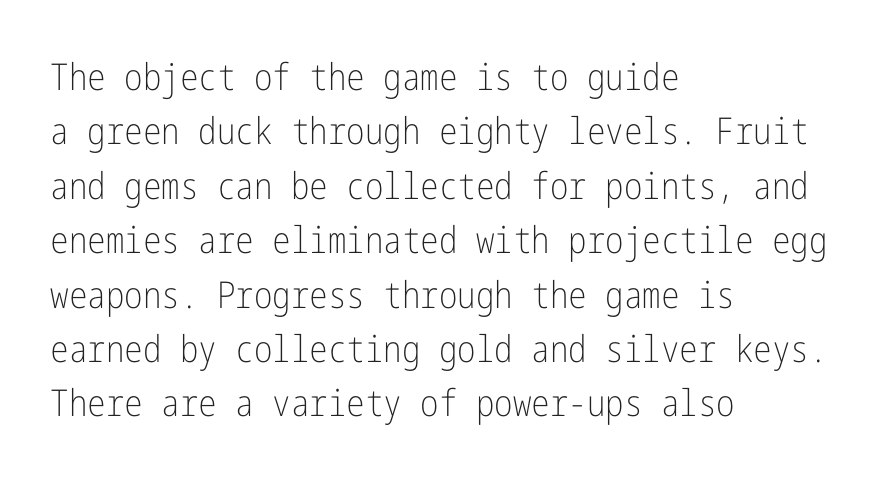
The image shows 37 px light, condensed sans-serif type, upright; set left-aligned, normal line spacing (1.47x), normal letter spacing, not underlined; low stroke contrast and a medium x-height.
